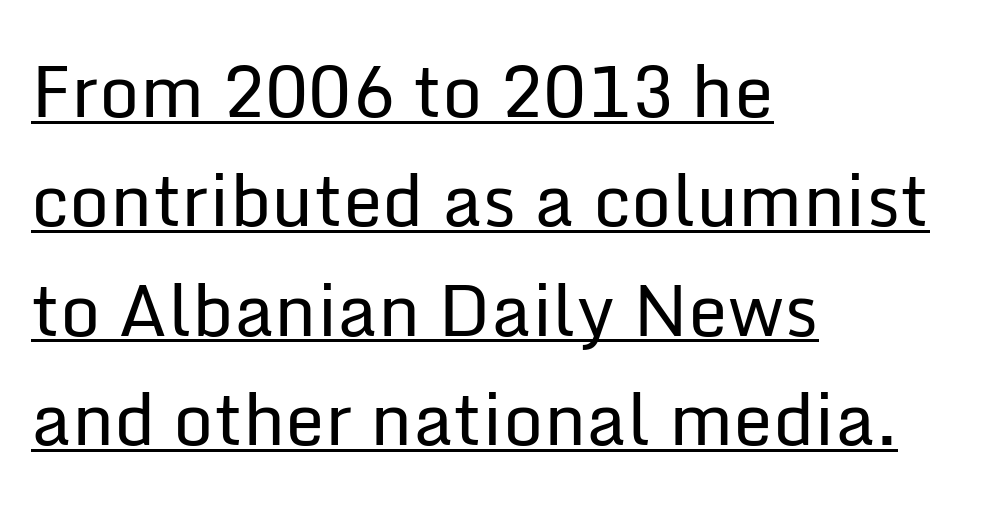
The image shows 71 px regular-weight sans-serif type, upright; set left-aligned, normal line spacing (1.54x), normal letter spacing, underlined; low stroke contrast and a medium x-height.
